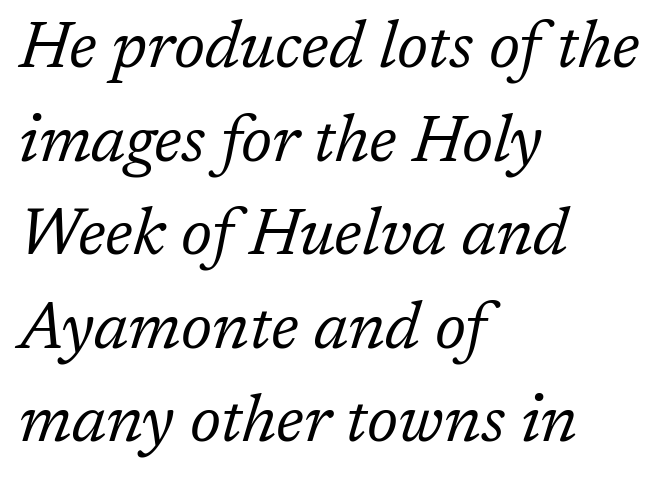
Posture: slanted. Caption: face not bold, strokes unweighted. You could not count columns in this text — the font is proportionally spaced. Honestly, there is no underline to notice here at all. The characters display serif detailing at their extremities. Rows of type keep a routine distance in the vertical direction.
